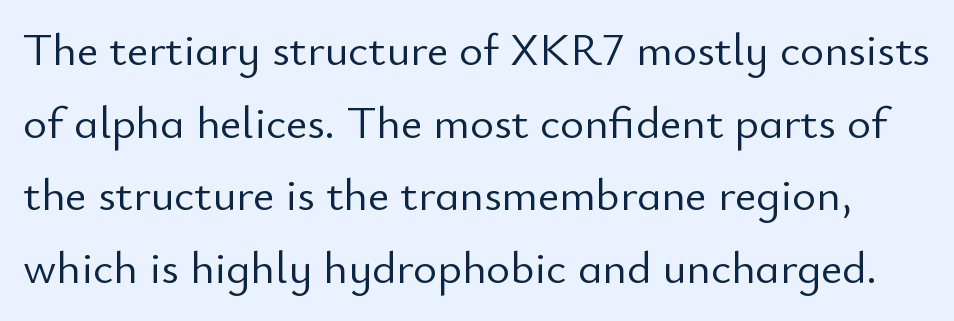
A bare baseline throughout the passage. Serifs: no, the terminals of the letterforms are clean. A typesetter would call this leading conventional body-copy spacing. Nobody touched the tracking dial on this one. Spacing verdict: proportional, widths tailored to each character.
